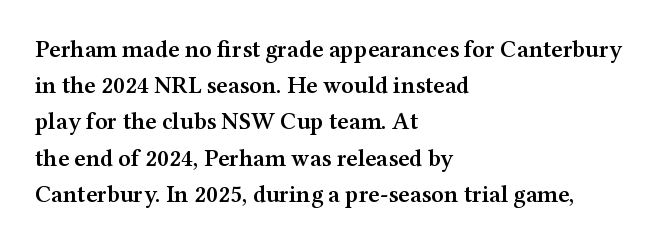
Q: Is the text bold? A: Semi-bold.
Q: Is the text italic (slanted)? A: No, it is upright.
Q: Is the text underlined? A: No.
Q: How is the paragraph aligned? A: Left-aligned.
Q: Is the spacing between letters normal or unusually wide? A: Normal.
Q: Is the spacing between lines tight, normal or loose? A: Normal.
